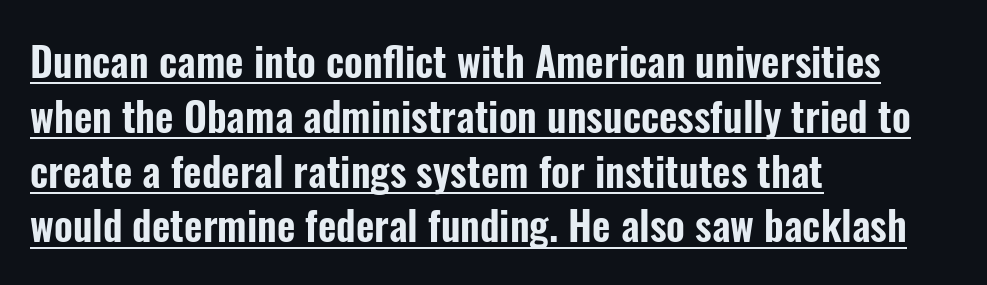
The image shows 40 px condensed sans-serif type, upright; set left-aligned, normal line spacing (1.37x), normal letter spacing, underlined; low stroke contrast and a medium x-height.
